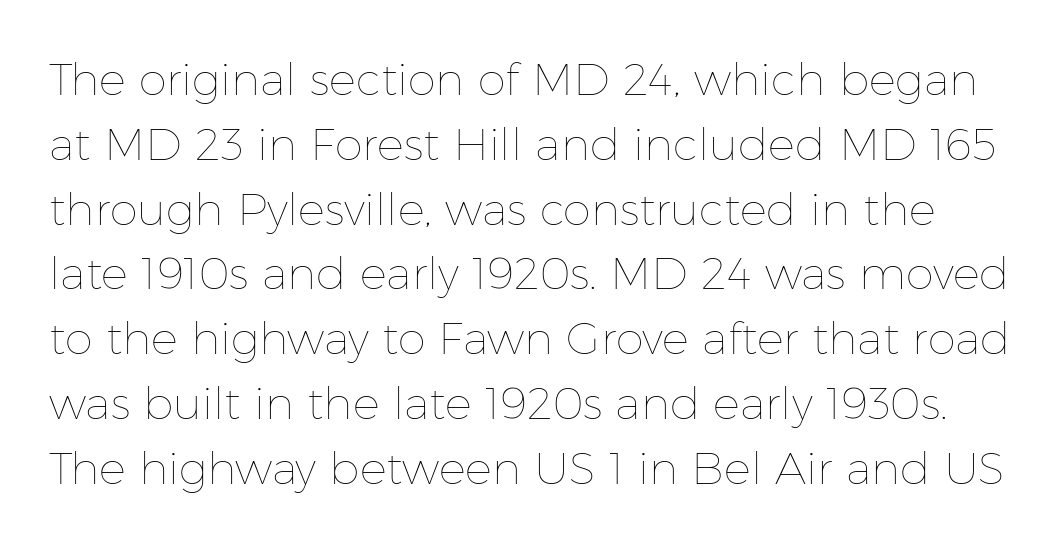
{"italic": "no", "bold": "no", "weight": "thin", "width": "normal", "stroke_contrast": "low", "x_height": "medium", "monospaced": "no", "underline": "no", "line_spacing": "normal", "line_spacing_ratio": 1.44, "letter_spacing": "normal", "letter_spacing_em": 0.0, "glyph_px": 45}
